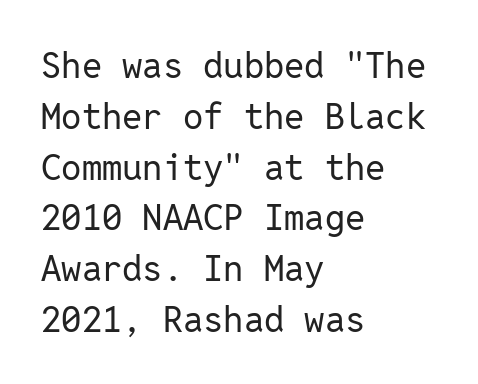
Q: Is the text bold? A: No.
Q: Is the text italic (slanted)? A: No, it is upright.
Q: Is the typeface a serif or a sans-serif typeface? A: Sans-serif.
Q: Is the text underlined? A: No.
Q: How is the paragraph aligned? A: Left-aligned.
Q: Is the spacing between letters normal or unusually wide? A: Normal.
Q: Is the spacing between lines tight, normal or loose? A: Normal.
Q: Width (condensed, normal, or wide)? A: Normal.
Q: Stroke contrast? A: Low.
Q: x-height? A: Medium.
Q: Monospaced? A: Yes.
